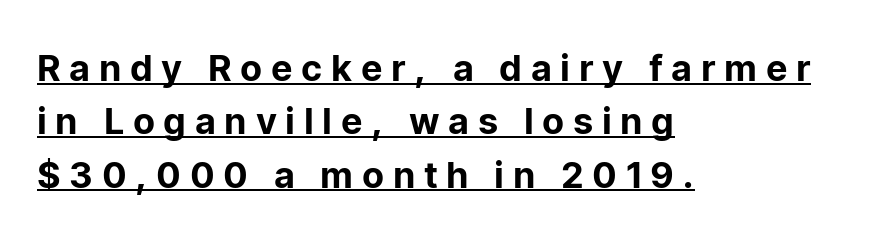
Spacing between characters has been opened up far beyond the box default. Rows of type keep a routine distance in the vertical direction. This sample uses an upright cut, with every glyph sitting square on the baseline. Emphasis is given by a line drawn under the lettering. Examine the stroke ends and you'll find no serifs.
